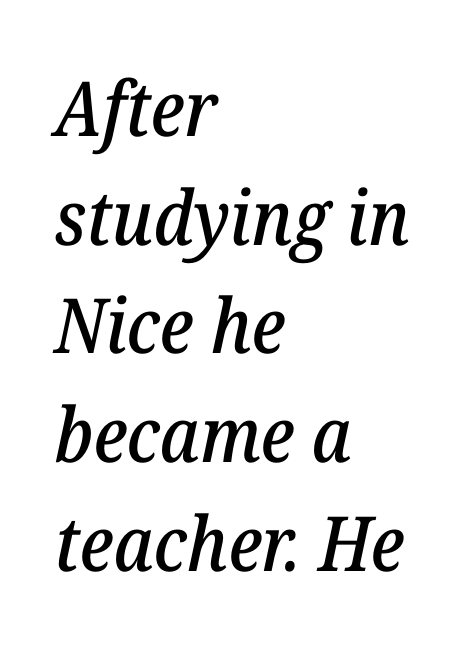
Q: Is the text italic (slanted)? A: Yes, it leans right by about 12 degrees.
Q: Is the typeface a serif or a sans-serif typeface? A: Serif.
Q: Is the text underlined? A: No.
Q: How is the paragraph aligned? A: Left-aligned.
Q: Is the spacing between letters normal or unusually wide? A: Normal.
Q: Is the spacing between lines tight, normal or loose? A: Normal.
Q: Width (condensed, normal, or wide)? A: Normal.
Q: Stroke contrast? A: Low.
Q: x-height? A: Medium.
Q: Monospaced? A: No.
